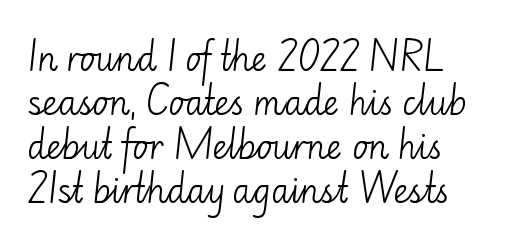
Does the copy run flush right? No — it runs flush left. These lines are rendered in a variable-pitch font. The letters sit at their default tracking, neither squeezed nor spread. Check where the strokes stop: nothing finishes them off — pure sans. The baseline area is clear.
